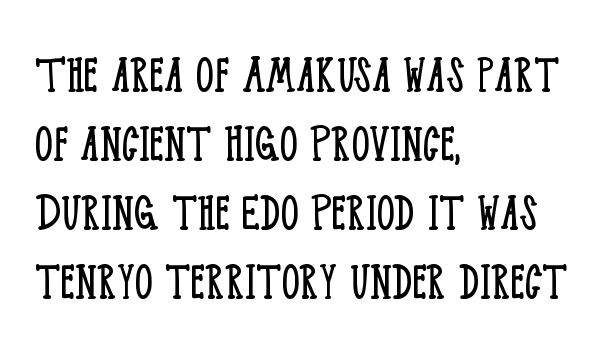
Q: Is the text bold? A: No.
Q: Is the text italic (slanted)? A: No, it is upright.
Q: Is the typeface a serif or a sans-serif typeface? A: Serif.
Q: Is the text underlined? A: No.
Q: How is the paragraph aligned? A: Left-aligned.
Q: Is the spacing between letters normal or unusually wide? A: Normal.
Q: Width (condensed, normal, or wide)? A: Condensed.
Q: Stroke contrast? A: Low.
Q: x-height? A: Large.
Q: Monospaced? A: No.
